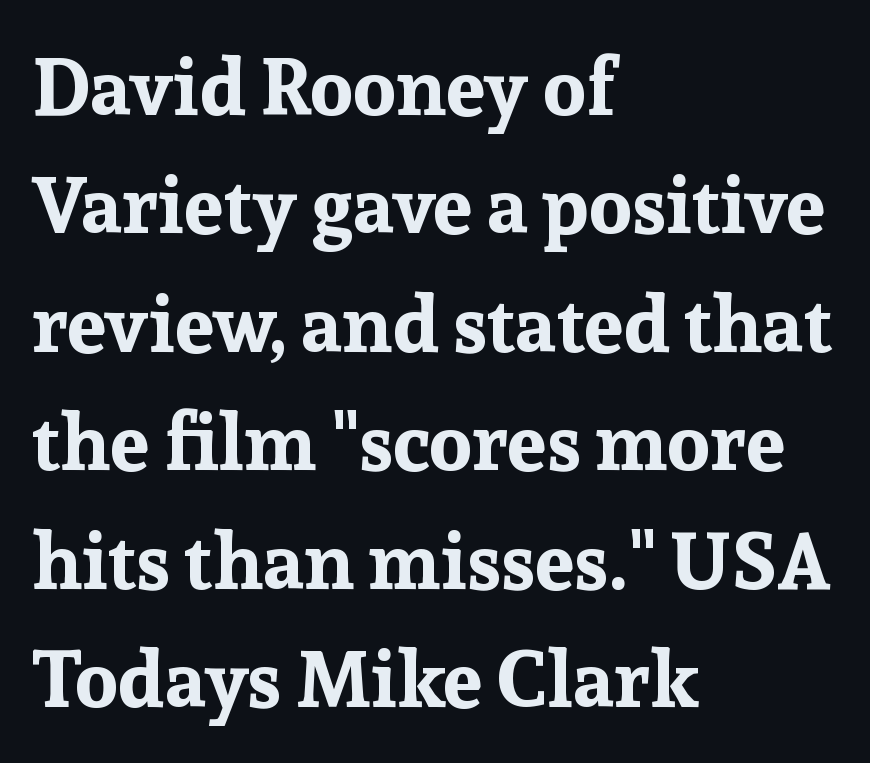
{"serif": "yes", "italic": "no", "bold": "yes", "weight": "bold", "width": "normal", "stroke_contrast": "low", "x_height": "medium", "monospaced": "no", "underline": "no", "align": "left", "line_spacing": "normal", "line_spacing_ratio": 1.5, "letter_spacing": "normal", "letter_spacing_em": 0.0, "glyph_px": 79}
